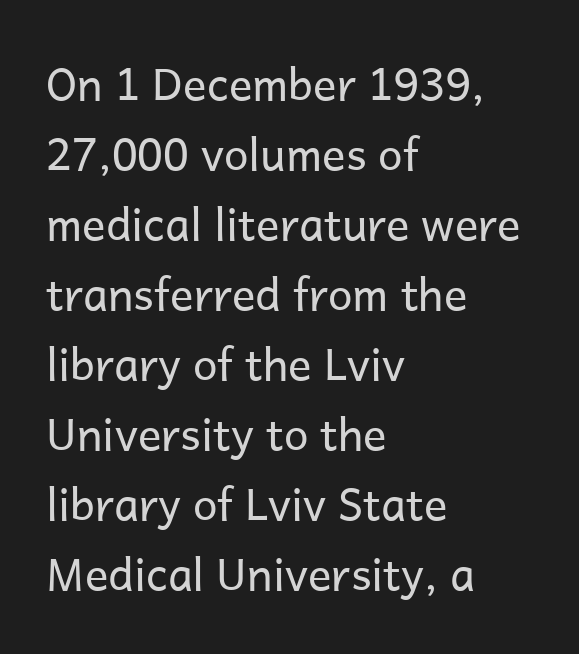
The image shows 44 px regular-weight sans-serif type, upright; set left-aligned, normal line spacing (1.59x), normal letter spacing, not underlined; low stroke contrast and a medium x-height.
